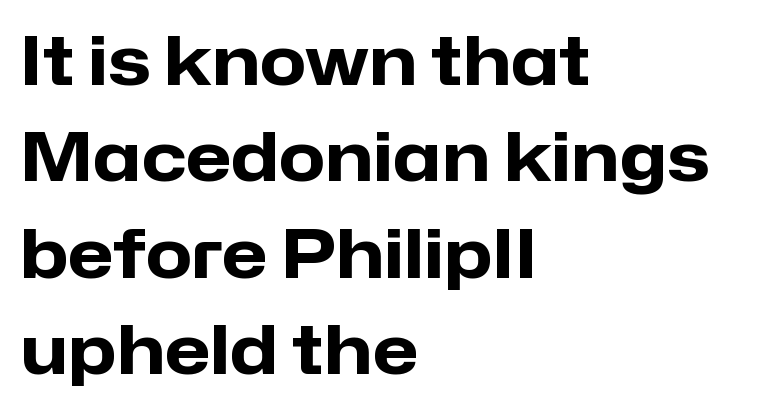
Think of a printed novel: that variable character pitch is what you see here. The line texture is even and compact thanks to regular tracking. Successive baselines arrive at the customary interval. The specimen omits any rule beneath the text block's lines.
